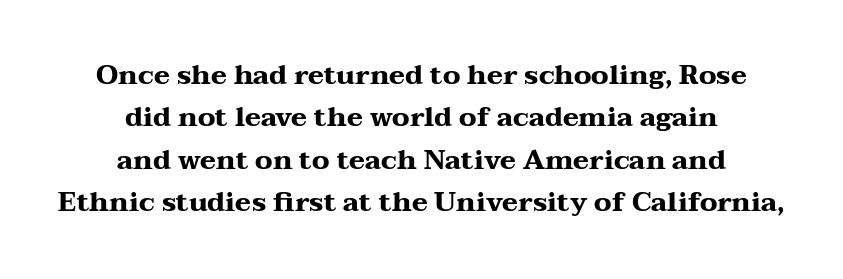
Plenty of ink on the page — the face is bold. The rendering positions every line midway between the sides. Underlining? Definitely not there. Ordinary non-slanted type is in use. There is no visible air inserted between adjacent glyphs.
